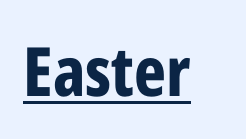
The image shows 68 px bold, condensed sans-serif type, upright; set normal letter spacing, underlined; low stroke contrast and a medium x-height.
